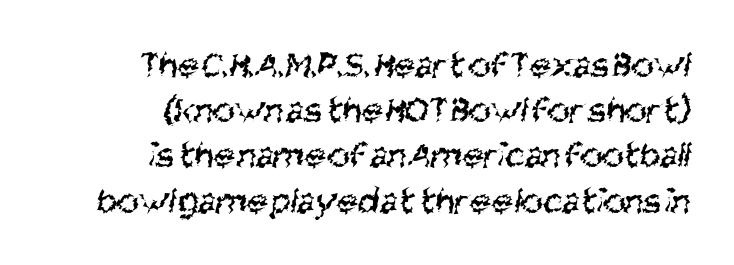
The image shows 38 px regular-weight, condensed sans-serif type; set right-aligned, line spacing 1.19x, normal letter spacing, not underlined; medium stroke contrast and a large x-height.
